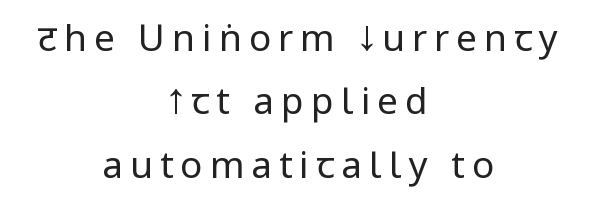
The image shows 37 px regular-weight, condensed sans-serif type, upright; set centered, line spacing 1.71x, not underlined; low stroke contrast.
